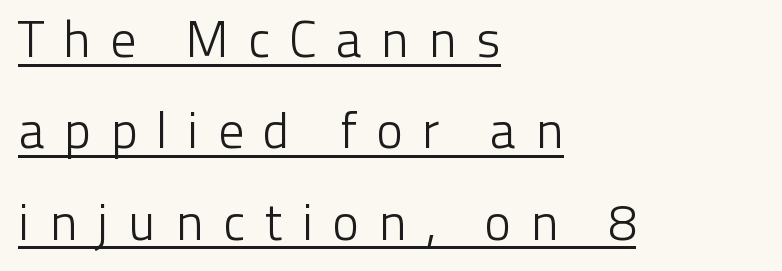
Q: Is the text bold? A: No.
Q: Is the text italic (slanted)? A: No, it is upright.
Q: Is the typeface a serif or a sans-serif typeface? A: Sans-serif.
Q: Is the text underlined? A: Yes.
Q: How is the paragraph aligned? A: Left-aligned.
Q: Is the spacing between letters normal or unusually wide? A: Unusually wide.
Q: Width (condensed, normal, or wide)? A: Normal.
Q: Stroke contrast? A: Low.
Q: x-height? A: Medium.
Q: Monospaced? A: No.
